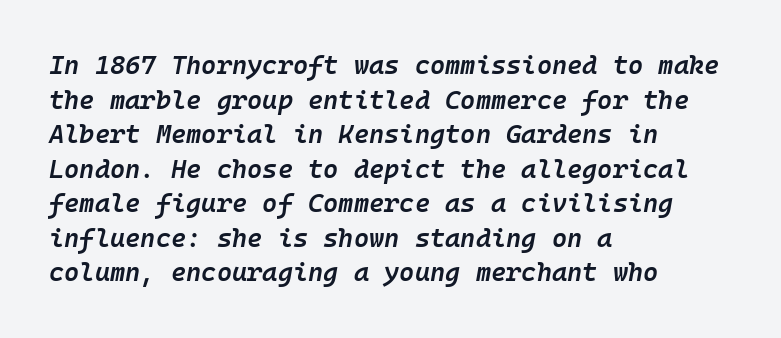
Weight check: semibold — heavier than regular, not quite bold. Designer's note — italics engaged. The vertical gap from one line to the next is medium. There is no visible air inserted between adjacent glyphs. The baseline area is clear. These lines are set flush left with a ragged right edge.
